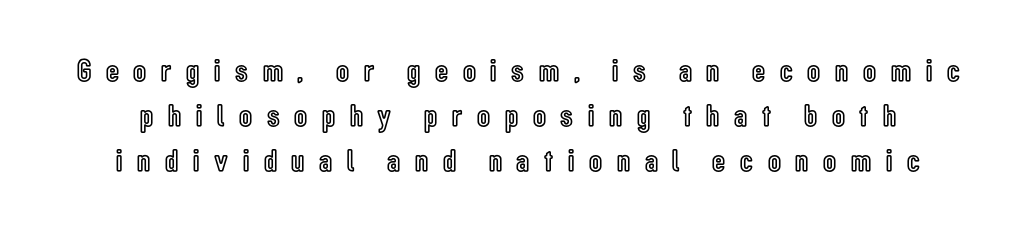
Q: Is the text italic (slanted)? A: No, it is upright.
Q: Is the text underlined? A: No.
Q: Is the spacing between letters normal or unusually wide? A: Unusually wide.
Q: Is the spacing between lines tight, normal or loose? A: Normal.
Q: Width (condensed, normal, or wide)? A: Condensed.
Q: x-height? A: Medium.
Q: Monospaced? A: No.
